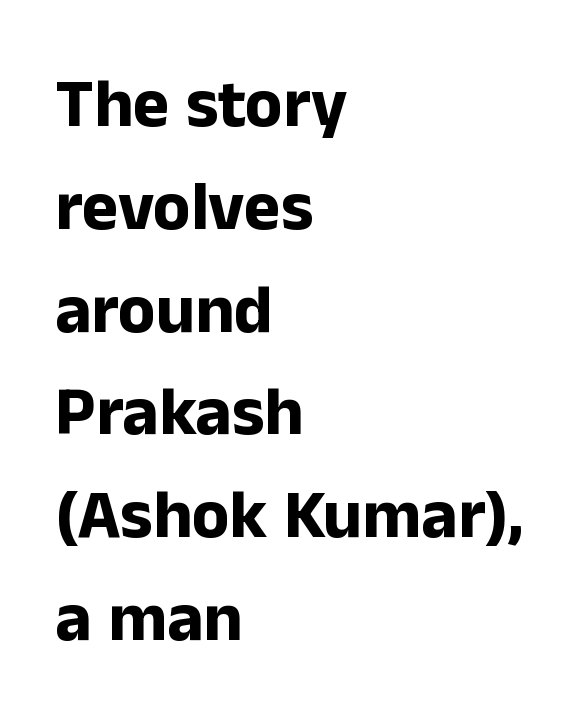
The image shows 69 px bold sans-serif type, upright; set left-aligned, normal line spacing (1.49x), normal letter spacing, not underlined; low stroke contrast and a medium x-height.
